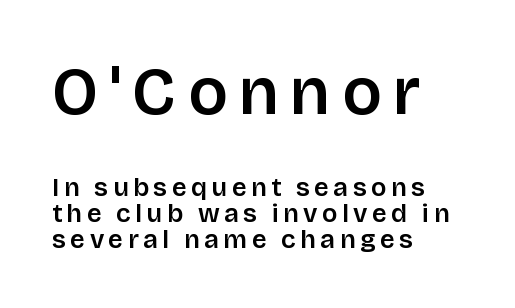
{"serif": "no", "italic": "no", "width": "normal", "stroke_contrast": "low", "x_height": "large", "monospaced": "no", "underline": "no", "align": "left", "line_spacing": "tight", "line_spacing_ratio": 1.0, "larger_block": "first", "size_ratio": 2.54, "glyph_px": 66}
